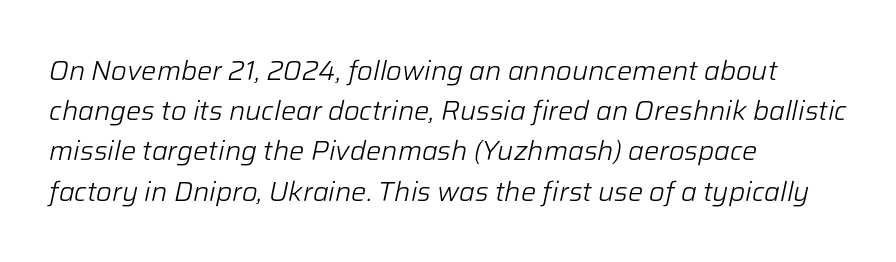
Beneath every word, the page is bare. Each line starts at the same left margin while the right side varies. Think standard paragraph weight, or any step lighter than that. The line-height multiplier appears to be the usual default. Nobody touched the tracking dial on this one.
